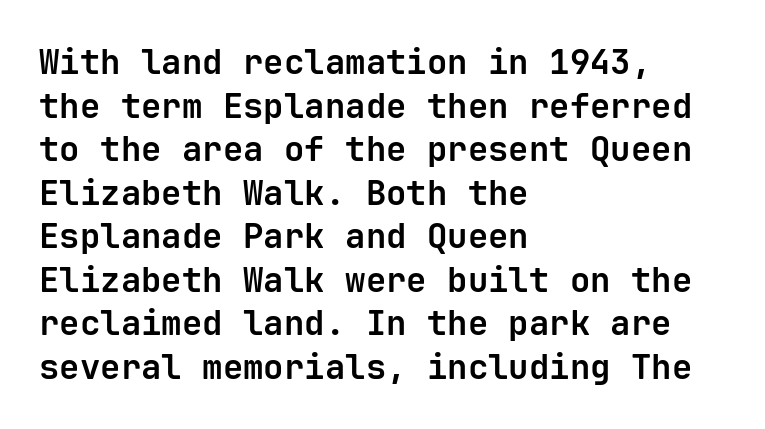
The image shows 34 px bold sans-serif type, upright, monospaced; set left-aligned, normal line spacing (1.28x), normal letter spacing, not underlined; low stroke contrast and a medium x-height.
